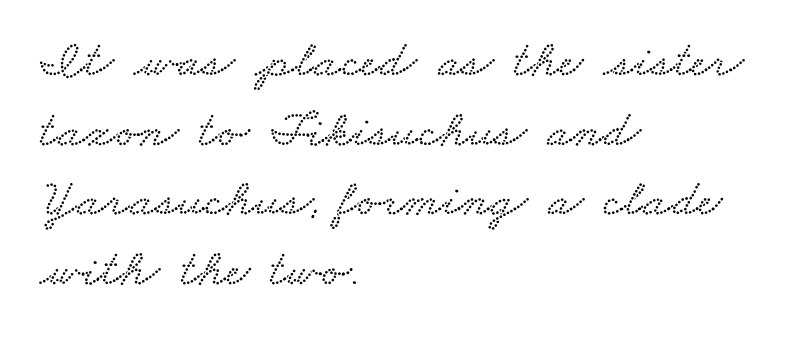
Q: Is the text underlined? A: No.
Q: How is the paragraph aligned? A: Left-aligned.
Q: Is the spacing between letters normal or unusually wide? A: Normal.
Q: Is the spacing between lines tight, normal or loose? A: Normal.
Q: Width (condensed, normal, or wide)? A: Wide.
Q: Stroke contrast? A: Low.
Q: x-height? A: Small.
Q: Monospaced? A: No.
